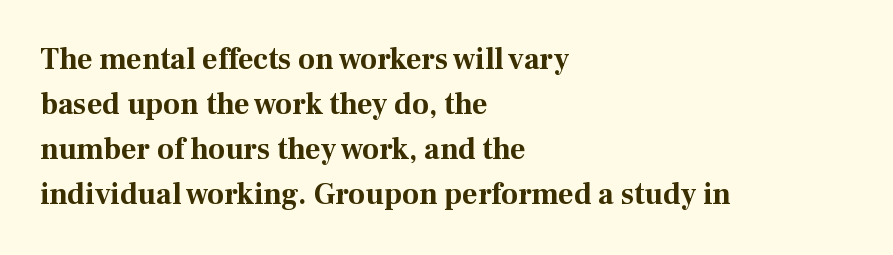
Q: Is the text bold? A: Yes.
Q: Is the text italic (slanted)? A: No, it is upright.
Q: Is the typeface a serif or a sans-serif typeface? A: Serif.
Q: Is the text underlined? A: No.
Q: How is the paragraph aligned? A: Left-aligned.
Q: Is the spacing between letters normal or unusually wide? A: Normal.
Q: Is the spacing between lines tight, normal or loose? A: Normal.
Q: Width (condensed, normal, or wide)? A: Normal.
Q: Stroke contrast? A: Medium.
Q: x-height? A: Medium.
Q: Monospaced? A: No.
